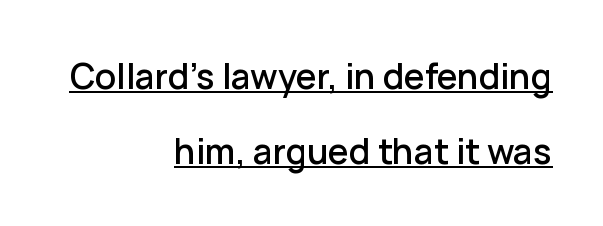
The image shows 35 px sans-serif type, upright; set right-aligned, loose line spacing (2.14x), normal letter spacing, underlined; low stroke contrast and a medium x-height.
